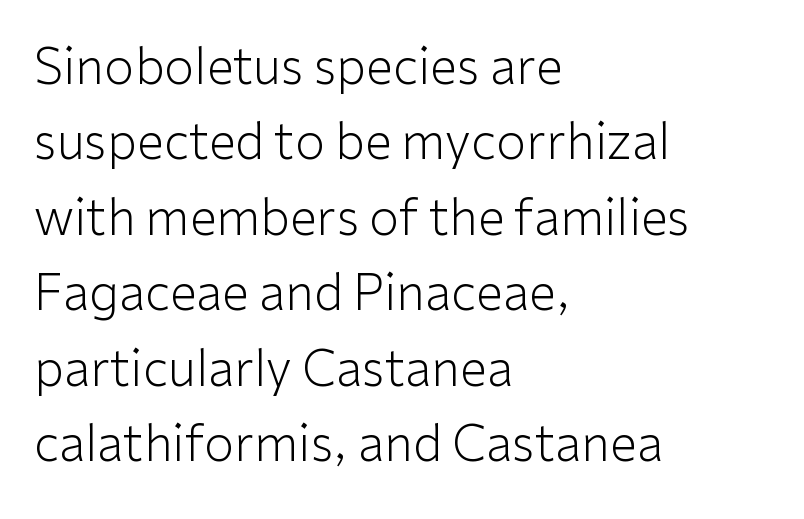
{"serif": "no", "italic": "no", "bold": "no", "weight": "light", "width": "normal", "stroke_contrast": "low", "x_height": "medium", "monospaced": "no", "underline": "no", "align": "left", "line_spacing": "normal", "line_spacing_ratio": 1.54, "letter_spacing": "normal", "letter_spacing_em": 0.0, "glyph_px": 49}
